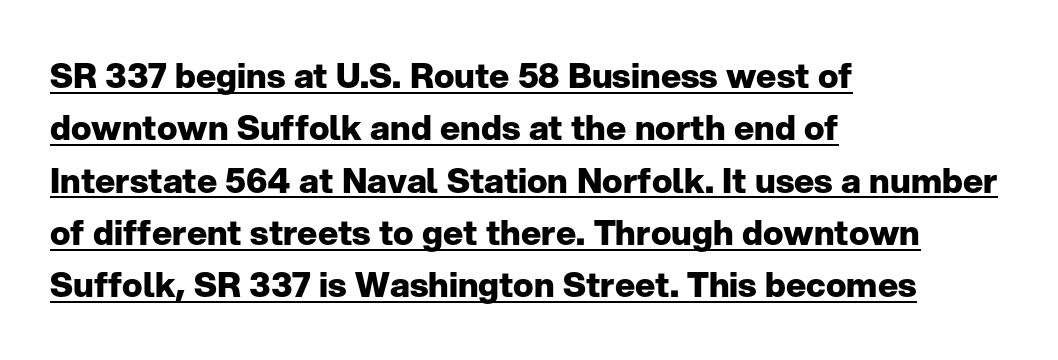
The gaps between neighbouring characters are ordinary and unremarkable. Each glyph is drawn with heavy, bold strokes. Does a line run under the words? Yes, clearly. This sample has the flowing, uneven cadence of proportional lettering.
